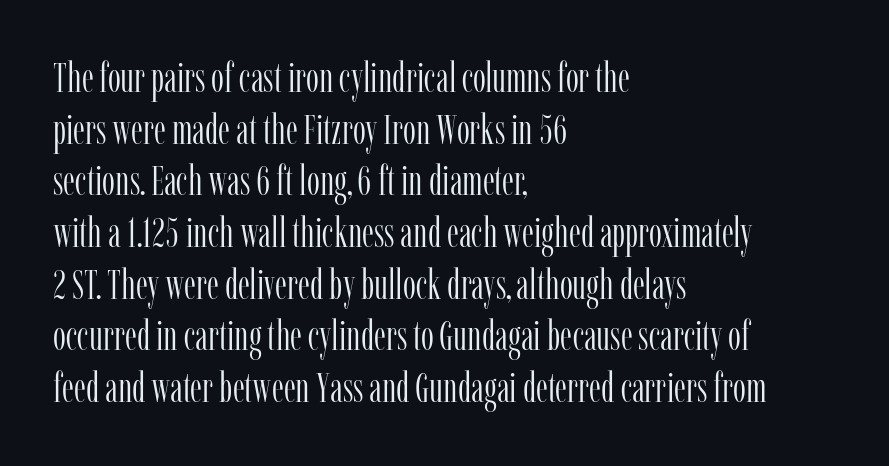
The image shows 41 px light, condensed serif type, upright; set left-aligned, normal line spacing (1.26x), normal letter spacing, not underlined; low stroke contrast and a medium x-height.
